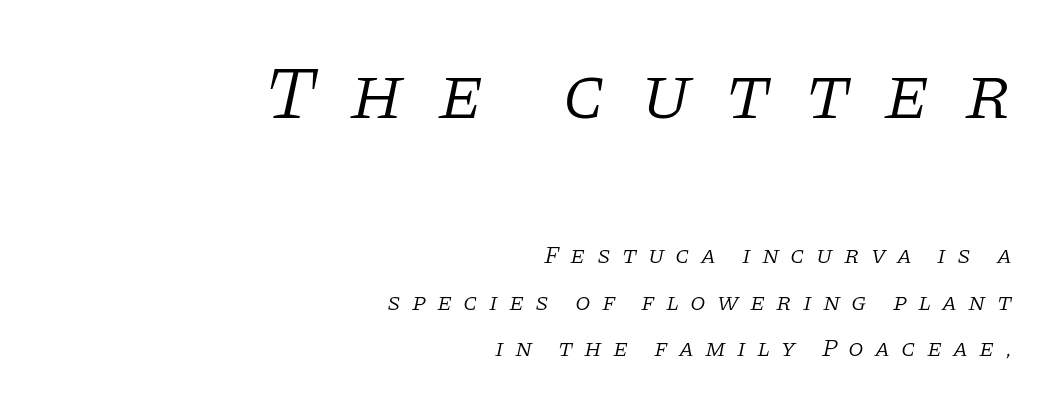
The specimen omits any rule beneath the text block's lines. Characters follow at a spacing far wider than the type designer built in. The face looks like a standard text weight, possibly lighter. Alignment: flush right. Unlike a clean sans, this face finishes its strokes with serifs.
